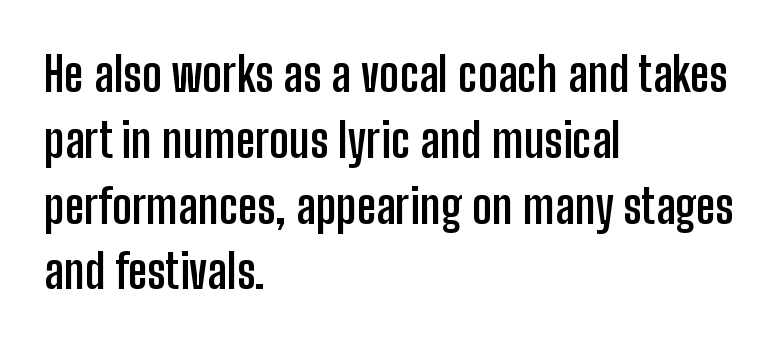
Q: Is the text bold? A: Yes.
Q: Is the text italic (slanted)? A: No, it is upright.
Q: Is the typeface a serif or a sans-serif typeface? A: Sans-serif.
Q: Is the text underlined? A: No.
Q: How is the paragraph aligned? A: Left-aligned.
Q: Is the spacing between letters normal or unusually wide? A: Normal.
Q: Is the spacing between lines tight, normal or loose? A: Normal.
Q: Width (condensed, normal, or wide)? A: Condensed.
Q: Stroke contrast? A: Low.
Q: x-height? A: Medium.
Q: Monospaced? A: No.
